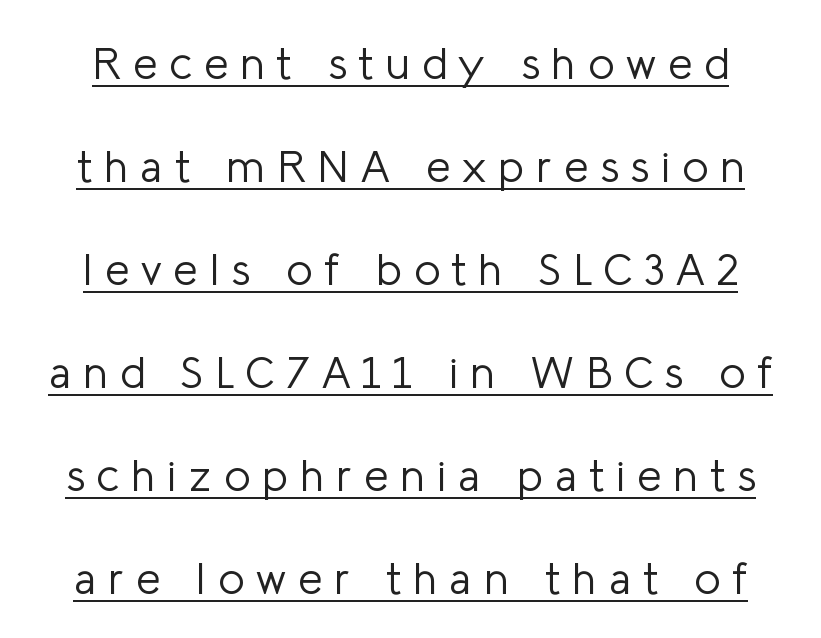
{"serif": "no", "italic": "no", "bold": "no", "weight": "light", "width": "normal", "stroke_contrast": "low", "x_height": "medium", "monospaced": "no", "underline": "yes", "line_spacing": "loose", "line_spacing_ratio": 2.34, "letter_spacing": "wide", "letter_spacing_em": 0.27, "glyph_px": 44}
